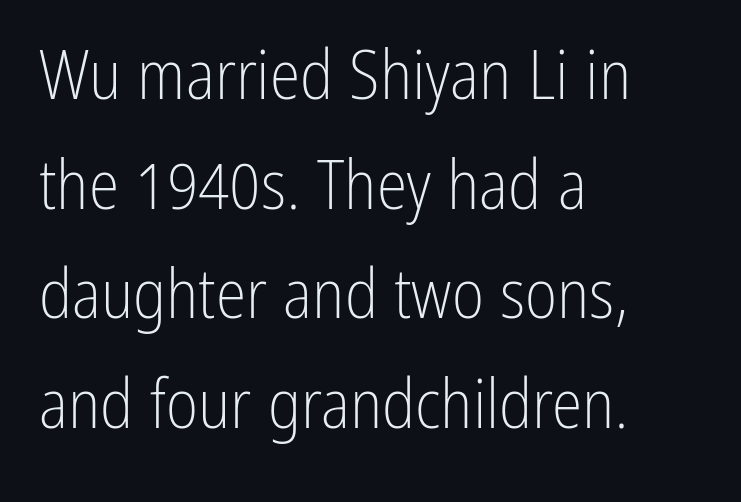
Q: Is the text bold? A: No.
Q: Is the text italic (slanted)? A: No, it is upright.
Q: Is the typeface a serif or a sans-serif typeface? A: Sans-serif.
Q: Is the text underlined? A: No.
Q: How is the paragraph aligned? A: Left-aligned.
Q: Is the spacing between letters normal or unusually wide? A: Normal.
Q: Is the spacing between lines tight, normal or loose? A: Normal.
Q: Width (condensed, normal, or wide)? A: Condensed.
Q: Stroke contrast? A: Low.
Q: x-height? A: Medium.
Q: Monospaced? A: No.
